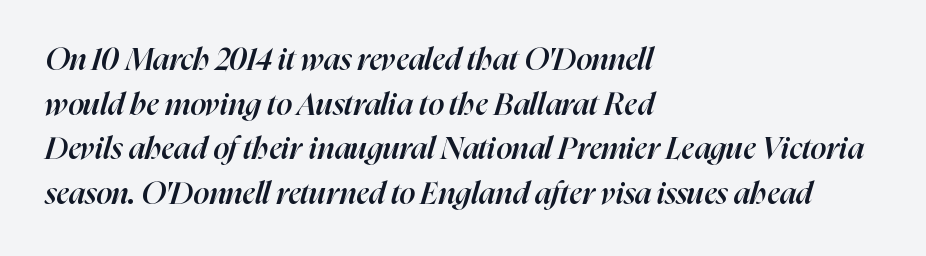
Q: Is the text bold? A: Semi-bold.
Q: Is the text italic (slanted)? A: Yes, it leans right by about 16 degrees.
Q: Is the text underlined? A: No.
Q: How is the paragraph aligned? A: Left-aligned.
Q: Is the spacing between letters normal or unusually wide? A: Normal.
Q: Is the spacing between lines tight, normal or loose? A: Normal.
Q: Width (condensed, normal, or wide)? A: Normal.
Q: Stroke contrast? A: High.
Q: x-height? A: Medium.
Q: Monospaced? A: No.
